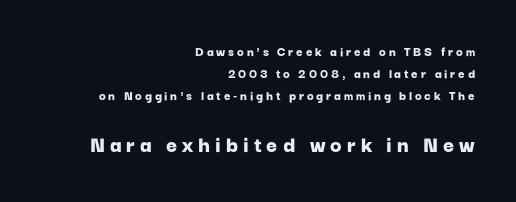
Q: Is the text bold? A: Yes.
Q: Is the text italic (slanted)? A: No, it is upright.
Q: Is the text underlined? A: No.
Q: How is the paragraph aligned? A: Right-aligned.
Q: Is the spacing between letters normal or unusually wide? A: Unusually wide.
Q: Is the spacing between lines tight, normal or loose? A: Normal.
Q: Which block of text is set in a larger size, the first (top) or the second (bottom)? A: The second (bottom) one.
